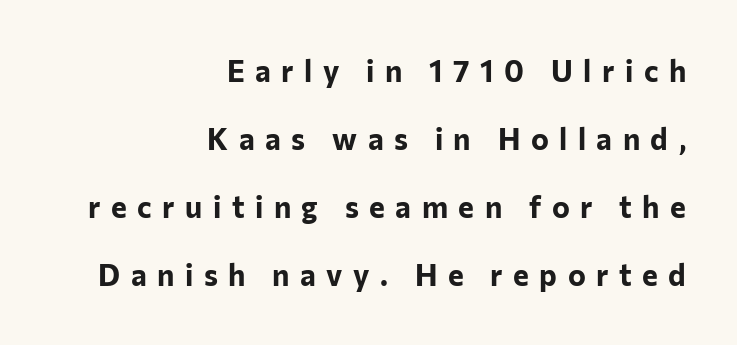
Q: Is the text bold? A: Yes.
Q: Is the text italic (slanted)? A: No, it is upright.
Q: Is the typeface a serif or a sans-serif typeface? A: Sans-serif.
Q: Is the text underlined? A: No.
Q: How is the paragraph aligned? A: Right-aligned.
Q: Is the spacing between letters normal or unusually wide? A: Unusually wide.
Q: Is the spacing between lines tight, normal or loose? A: Loose.
Q: Width (condensed, normal, or wide)? A: Normal.
Q: Stroke contrast? A: Low.
Q: x-height? A: Medium.
Q: Monospaced? A: No.
